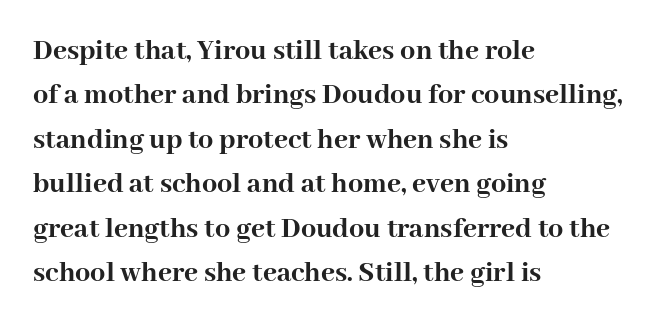
The image shows 30 px semibold serif type, upright; set left-aligned, normal line spacing (1.48x), normal letter spacing, not underlined; high stroke contrast and a medium x-height.
